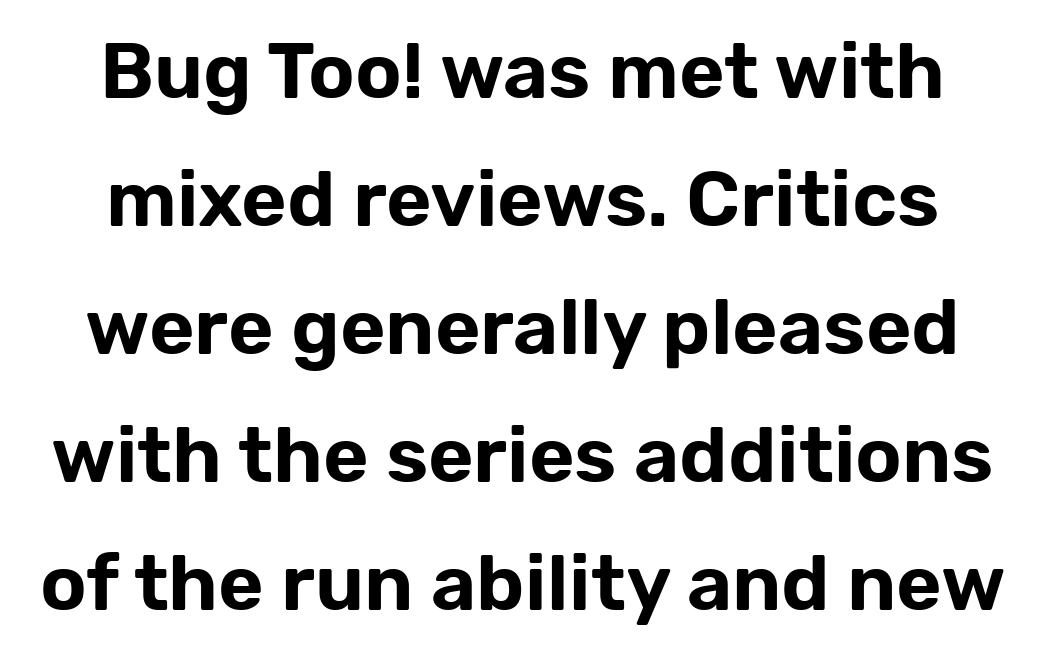
{"serif": "no", "italic": "no", "width": "normal", "stroke_contrast": "low", "x_height": "medium", "monospaced": "no", "underline": "no", "line_spacing": "normal", "line_spacing_ratio": 1.64, "letter_spacing": "normal", "letter_spacing_em": 0.0, "glyph_px": 78}
